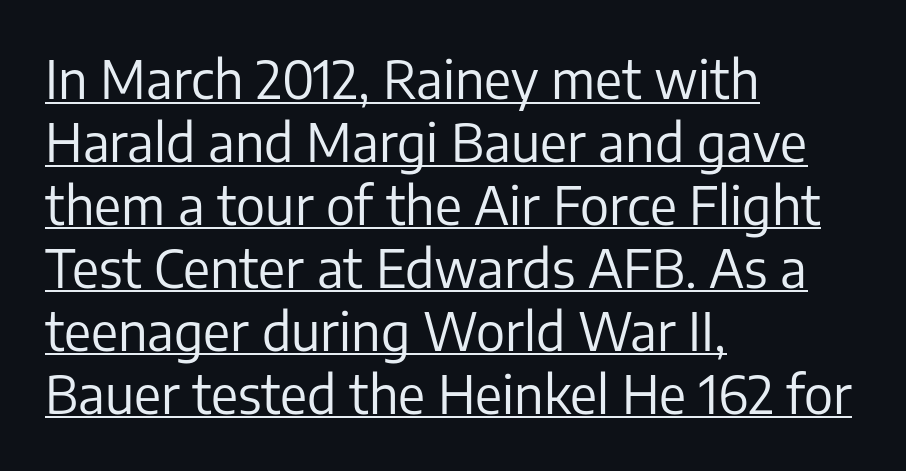
Honestly, the underline is the first thing you notice here. Caption: multi-line text, flush left, ragged right. The typography opts for an upright posture over an oblique one. Proportional: the letters do not fall into vertical columns. Note: no serifs on the glyphs. Tracking value appears to be zero — textbook default spacing.
